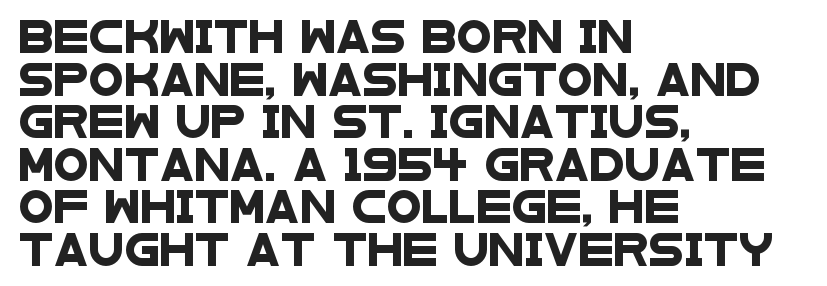
The image shows 32 px wide sans-serif type; set left-aligned, normal line spacing (1.33x), normal letter spacing, not underlined; low stroke contrast and a large x-height.
